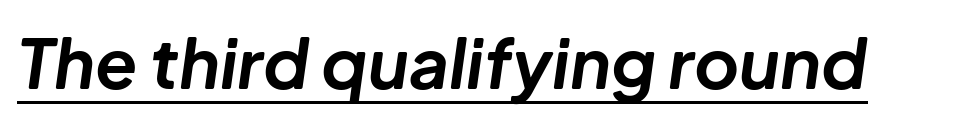
The image shows 69 px bold type, italic (leaning right); set normal letter spacing, underlined; low stroke contrast and a medium x-height.
